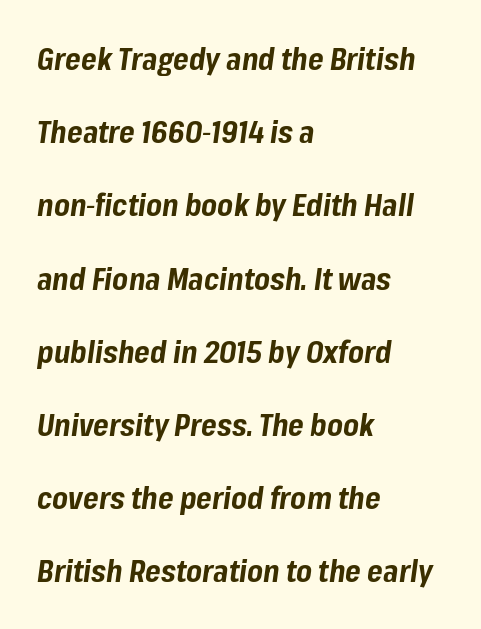
{"italic": "yes", "lean": "right", "slant_degrees": 8, "bold": "yes", "weight": "bold", "width": "normal", "stroke_contrast": "low", "x_height": "medium", "monospaced": "no", "underline": "no", "align": "left", "line_spacing": "loose", "line_spacing_ratio": 2.44, "letter_spacing": "normal", "letter_spacing_em": 0.0, "glyph_px": 30}
